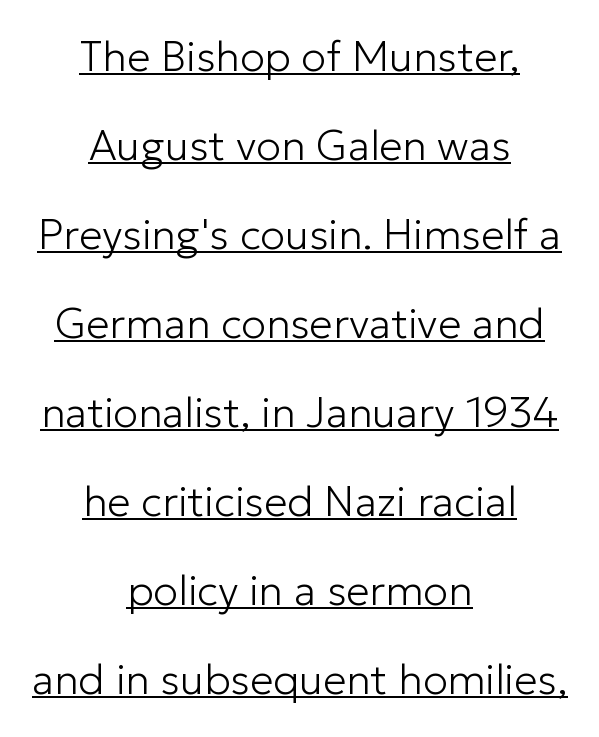
Q: Is the text bold? A: No.
Q: Is the text italic (slanted)? A: No, it is upright.
Q: Is the typeface a serif or a sans-serif typeface? A: Sans-serif.
Q: Is the text underlined? A: Yes.
Q: How is the paragraph aligned? A: Centered.
Q: Is the spacing between letters normal or unusually wide? A: Normal.
Q: Is the spacing between lines tight, normal or loose? A: Loose.
Q: Width (condensed, normal, or wide)? A: Normal.
Q: Stroke contrast? A: Low.
Q: x-height? A: Medium.
Q: Monospaced? A: No.
